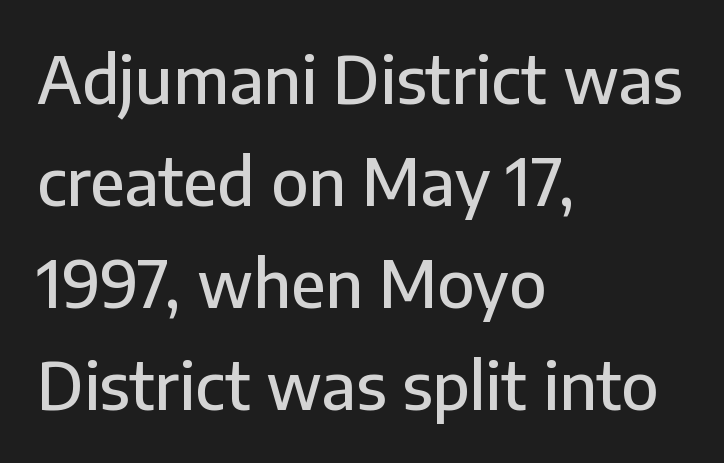
The image shows 65 px sans-serif type, upright; set left-aligned, normal line spacing (1.57x), normal letter spacing, not underlined; low stroke contrast and a medium x-height.
